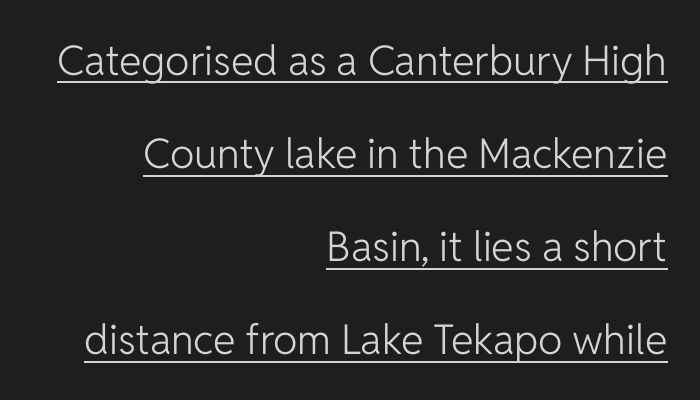
{"serif": "no", "italic": "no", "bold": "no", "weight": "light", "width": "normal", "stroke_contrast": "low", "x_height": "medium", "monospaced": "no", "underline": "yes", "align": "right", "line_spacing": "loose", "line_spacing_ratio": 2.27, "letter_spacing": "normal", "letter_spacing_em": 0.0, "glyph_px": 41}
